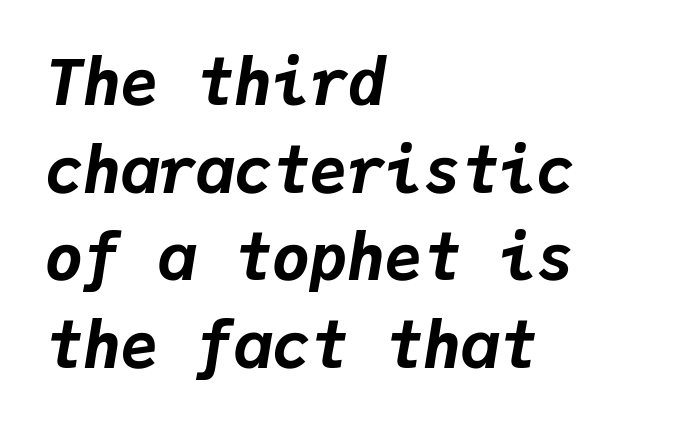
A typesetter would call this leading conventional body-copy spacing. The lines are quadded left. There's an unmistakable incline to the writing here. Decoration check: the copy has no underline.
